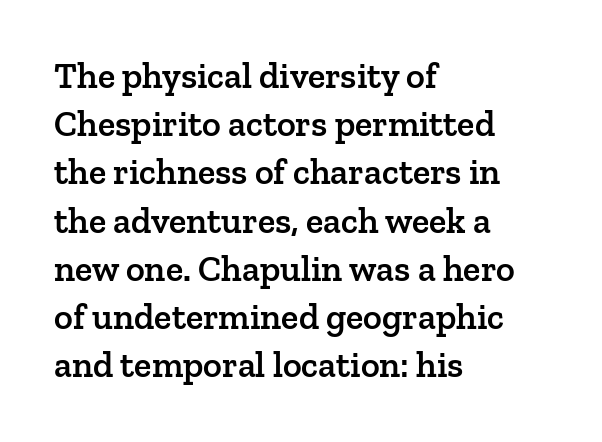
Caption: multi-line text, flush left, ragged right. Look at the stroke-to-counter ratio: somewhat heavy, a semibold. The typography opts for an upright posture over an oblique one. This is serif lettering, the kind often seen in printed books.
